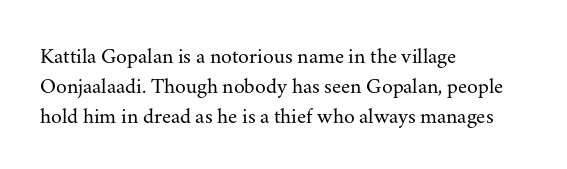
Reading down the column, the eye jumps a familiar distance to each next line. Left-aligned paragraph, ragged on the right. Check under the words: just untouched page. Nope, not italic — everything's standing straight.
